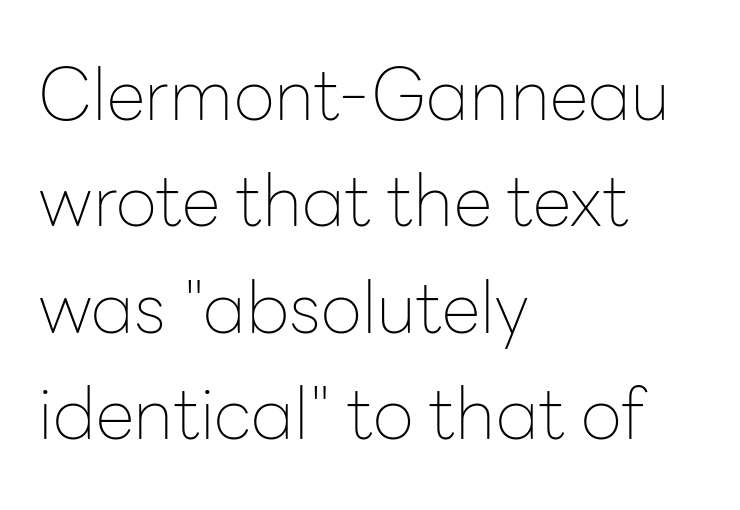
These lines sit exactly where default settings would place them. A typesetter would mark this as roman, not italic. No word sits above an underline. How are the letters spaced? Ordinarily, with no added tracking. The cut favours lightness, reaching ordinary text weight at its darkest.
